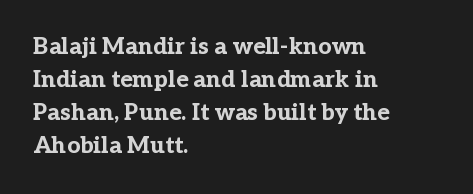
This sample keeps an unexceptional amount of space between lines. Strokes here are thick enough to call this a true bold. A student would call this left alignment; a typographer would say flush left, rag right. You can tell it's not italic because the verticals are truly vertical.
